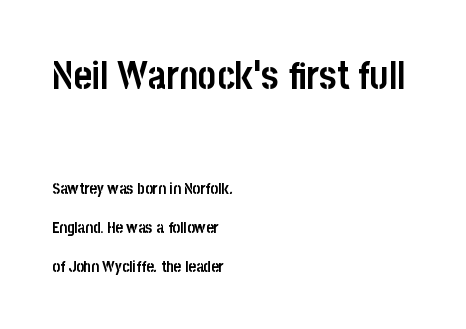
{"serif": "no", "italic": "no", "bold": "yes", "weight": "semibold", "width": "condensed", "stroke_contrast": "low", "x_height": "large", "monospaced": "no", "underline": "no", "align": "left", "line_spacing": "loose", "line_spacing_ratio": 2.43, "letter_spacing": "normal", "letter_spacing_em": 0.0, "larger_block": "first", "size_ratio": 2.44, "glyph_px": 39}
